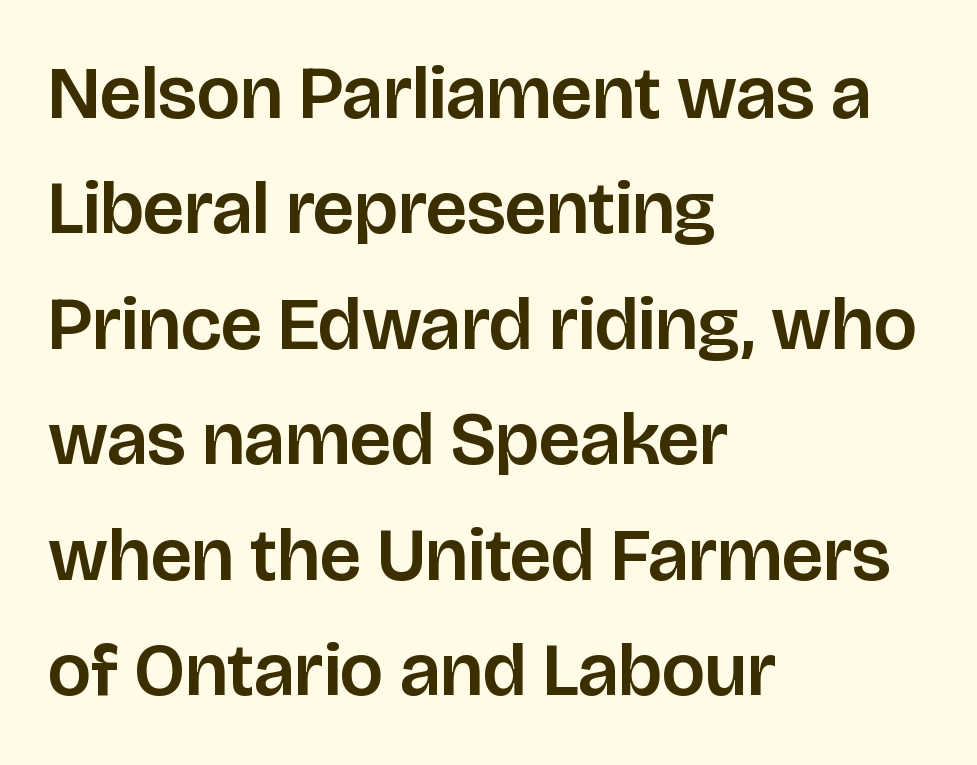
The image shows 75 px sans-serif type, upright; set left-aligned, normal line spacing (1.54x), normal letter spacing, not underlined; low stroke contrast and a large x-height.
